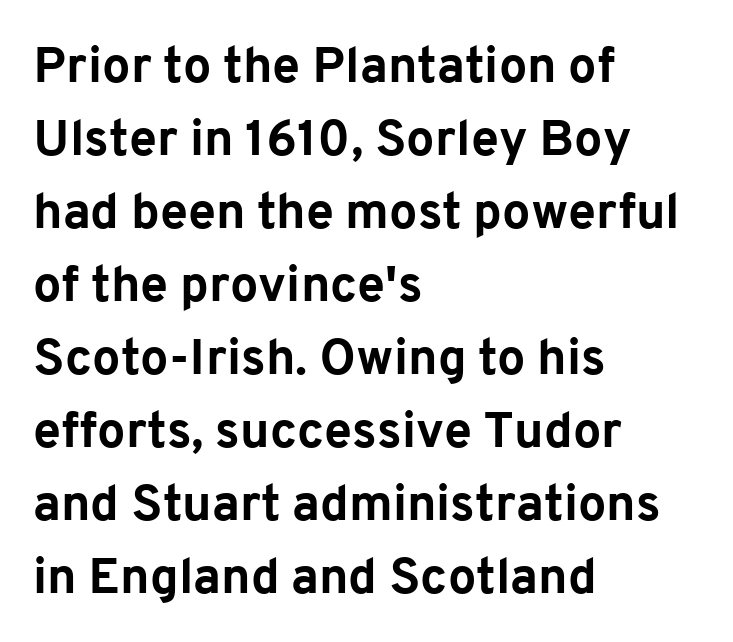
Q: Is the text bold? A: Yes.
Q: Is the text italic (slanted)? A: No, it is upright.
Q: Is the typeface a serif or a sans-serif typeface? A: Sans-serif.
Q: Is the text underlined? A: No.
Q: How is the paragraph aligned? A: Left-aligned.
Q: Is the spacing between letters normal or unusually wide? A: Normal.
Q: Is the spacing between lines tight, normal or loose? A: Normal.
Q: Width (condensed, normal, or wide)? A: Normal.
Q: Stroke contrast? A: Low.
Q: x-height? A: Medium.
Q: Monospaced? A: No.
